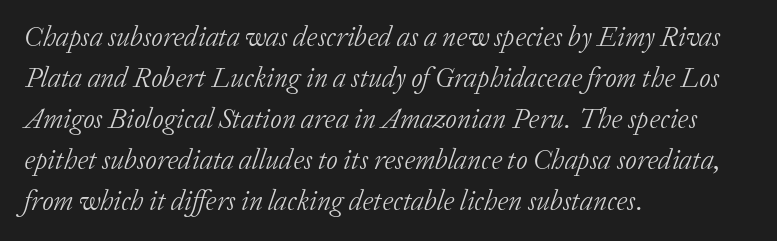
Q: Is the text bold? A: No.
Q: Is the text italic (slanted)? A: Yes, it leans right by about 20 degrees.
Q: Is the typeface a serif or a sans-serif typeface? A: Serif.
Q: Is the text underlined? A: No.
Q: How is the paragraph aligned? A: Left-aligned.
Q: Is the spacing between letters normal or unusually wide? A: Normal.
Q: Is the spacing between lines tight, normal or loose? A: Normal.
Q: Width (condensed, normal, or wide)? A: Normal.
Q: Stroke contrast? A: Low.
Q: x-height? A: Medium.
Q: Monospaced? A: No.
